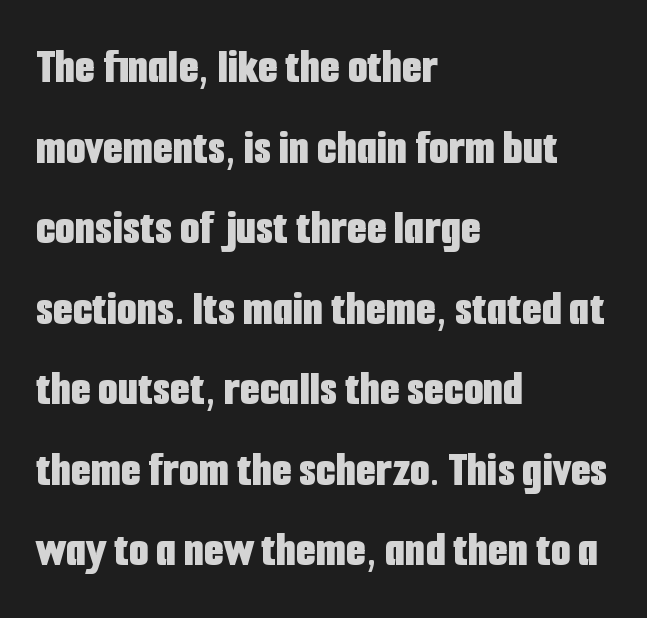
Unlike a traditional serif, this face leaves its strokes unadorned. A typesetter would mark this as roman, not italic. Honestly, there is no underline to notice here at all. Students, observe: this is what conventionally led text looks like. Is this a fixed-width face? No — the glyphs have proportional, varying widths. Nobody touched the tracking dial on this one.
